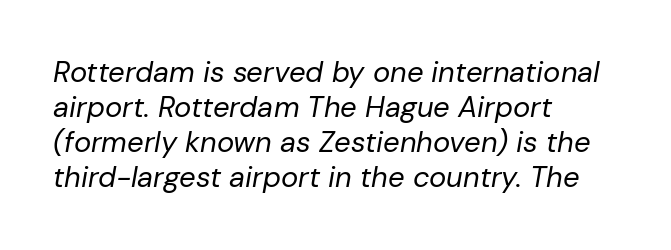
Glyph-to-glyph distance matches everyday printed text. The font sits on the lighter half of the weight spectrum, regular included. These lines stack with their left ends in a neat column. The face used here has a pronounced slope to its letters.
